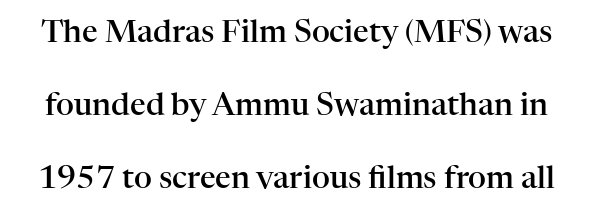
Q: Is the text bold? A: Semi-bold.
Q: Is the text italic (slanted)? A: No, it is upright.
Q: Is the typeface a serif or a sans-serif typeface? A: Serif.
Q: Is the text underlined? A: No.
Q: Is the spacing between letters normal or unusually wide? A: Normal.
Q: Is the spacing between lines tight, normal or loose? A: Loose.
Q: Width (condensed, normal, or wide)? A: Normal.
Q: Stroke contrast? A: High.
Q: x-height? A: Medium.
Q: Monospaced? A: No.
